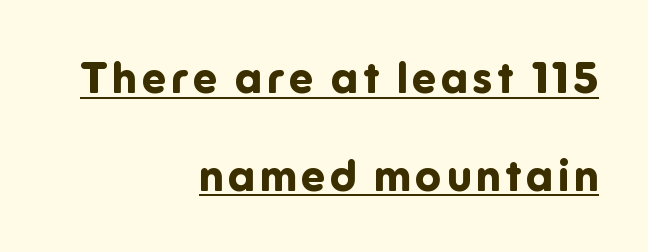
Q: Is the text bold? A: Yes.
Q: Is the text italic (slanted)? A: No, it is upright.
Q: Is the typeface a serif or a sans-serif typeface? A: Sans-serif.
Q: Is the text underlined? A: Yes.
Q: How is the paragraph aligned? A: Right-aligned.
Q: Is the spacing between lines tight, normal or loose? A: Loose.
Q: Width (condensed, normal, or wide)? A: Normal.
Q: Stroke contrast? A: Low.
Q: x-height? A: Medium.
Q: Monospaced? A: No.
